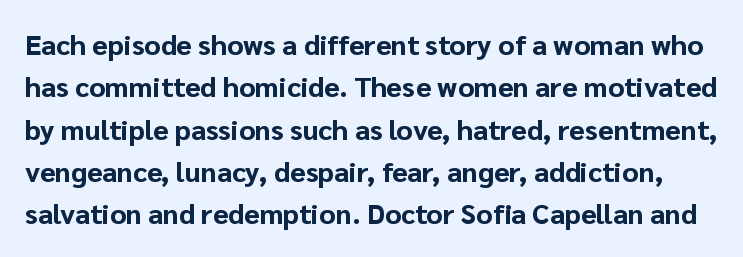
The image shows 28 px bold sans-serif type, upright; set normal line spacing (1.51x), normal letter spacing, not underlined; low stroke contrast and a medium x-height.
